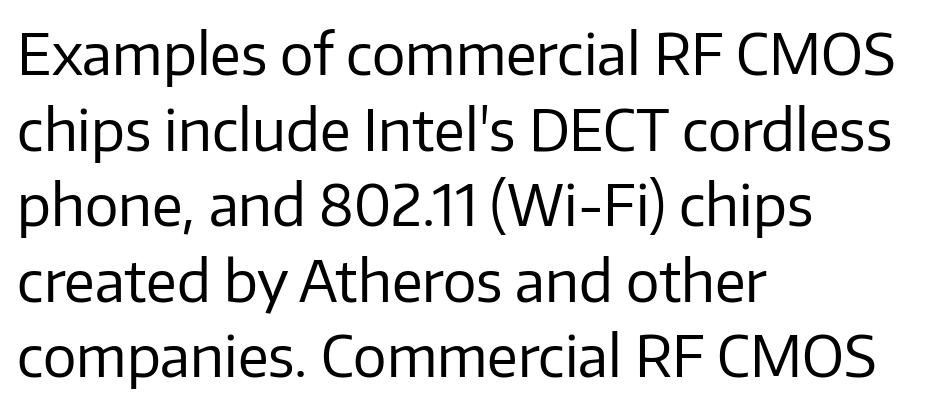
{"serif": "no", "italic": "no", "bold": "no", "weight": "regular", "width": "normal", "stroke_contrast": "low", "x_height": "medium", "monospaced": "no", "underline": "no", "align": "left", "line_spacing": "normal", "line_spacing_ratio": 1.35, "letter_spacing": "normal", "letter_spacing_em": 0.0, "glyph_px": 56}
